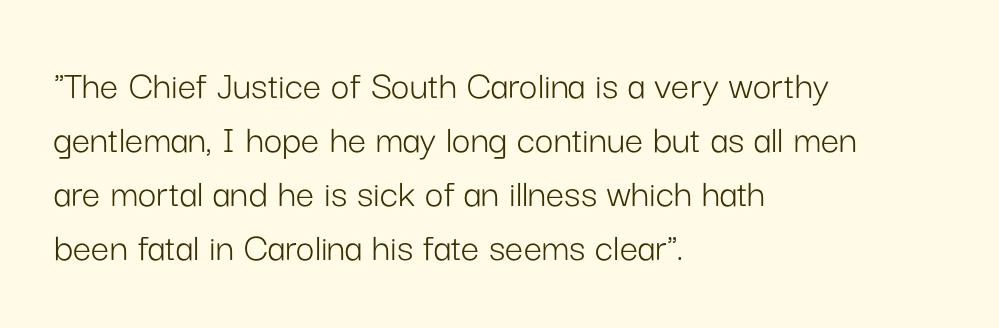
Q: Is the text bold? A: No.
Q: Is the text italic (slanted)? A: No, it is upright.
Q: Is the typeface a serif or a sans-serif typeface? A: Sans-serif.
Q: Is the text underlined? A: No.
Q: How is the paragraph aligned? A: Left-aligned.
Q: Is the spacing between letters normal or unusually wide? A: Normal.
Q: Is the spacing between lines tight, normal or loose? A: Normal.
Q: Width (condensed, normal, or wide)? A: Normal.
Q: Stroke contrast? A: Low.
Q: x-height? A: Medium.
Q: Monospaced? A: No.
